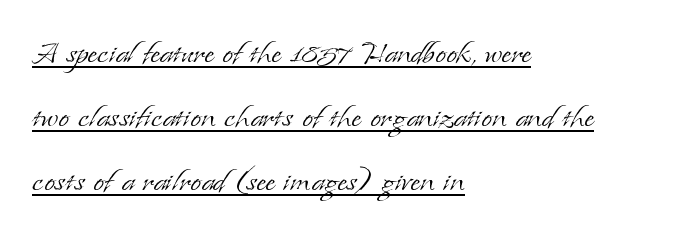
{"serif": "yes", "bold": "no", "weight": "light", "width": "normal", "stroke_contrast": "low", "x_height": "small", "monospaced": "no", "underline": "yes", "align": "left", "line_spacing": "normal", "line_spacing_ratio": 1.64, "letter_spacing": "normal", "letter_spacing_em": 0.0, "glyph_px": 39}
